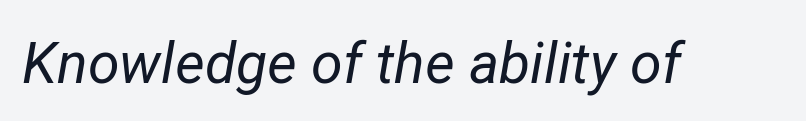
The image shows 57 px regular-weight type, italic (leaning right); set normal letter spacing, not underlined; low stroke contrast and a medium x-height.
